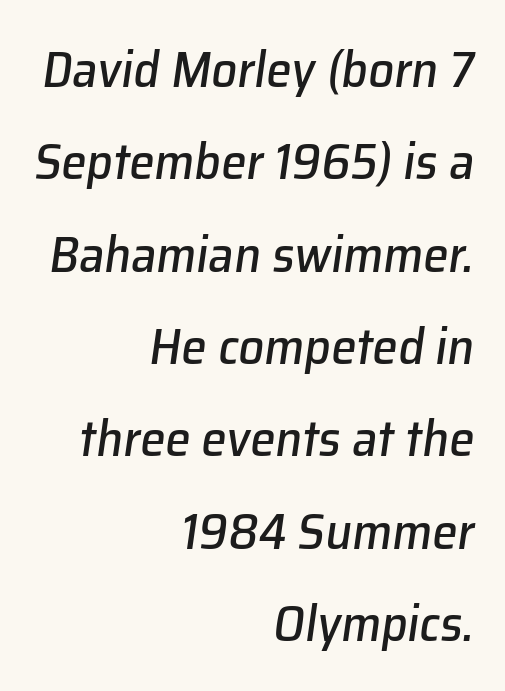
If you drew a ruler down the right edge, every line would touch it. Beneath every word, the page is bare. Note the varied advance widths — an 'i' is clearly narrower than an 'm'. Style check: oblique. In terms of letterspacing, this is plain default setting.
